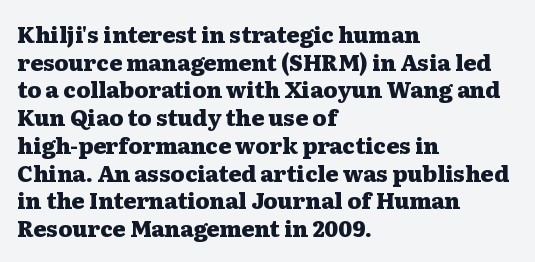
These words are printed bold, with thick strokes throughout. The string is rendered with underlining switched off. What's the leading like? Ordinary, nothing unusual. Tracking value appears to be zero — textbook default spacing. This rendering uses left alignment, leaving the right contour irregular. Every stem runs plumb, perpendicular to the baseline.
